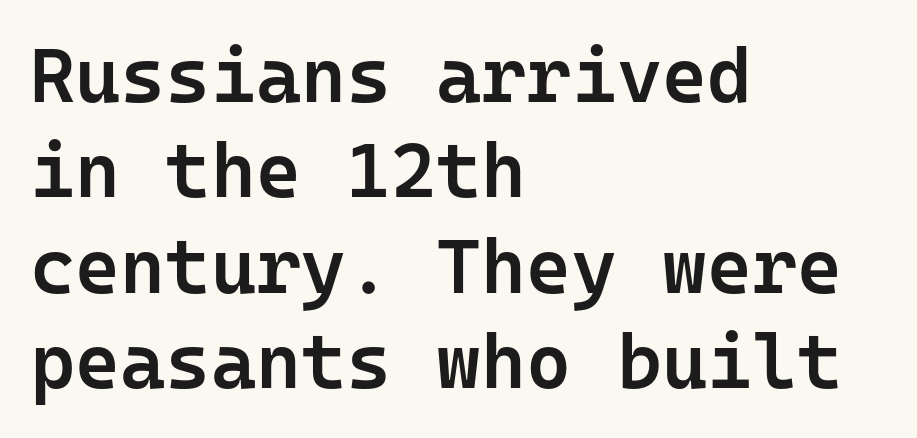
Q: Is the text bold? A: Semi-bold.
Q: Is the text italic (slanted)? A: No, it is upright.
Q: Is the typeface a serif or a sans-serif typeface? A: Sans-serif.
Q: Is the text underlined? A: No.
Q: How is the paragraph aligned? A: Left-aligned.
Q: Is the spacing between letters normal or unusually wide? A: Normal.
Q: Width (condensed, normal, or wide)? A: Normal.
Q: Stroke contrast? A: Low.
Q: x-height? A: Medium.
Q: Monospaced? A: Yes.
